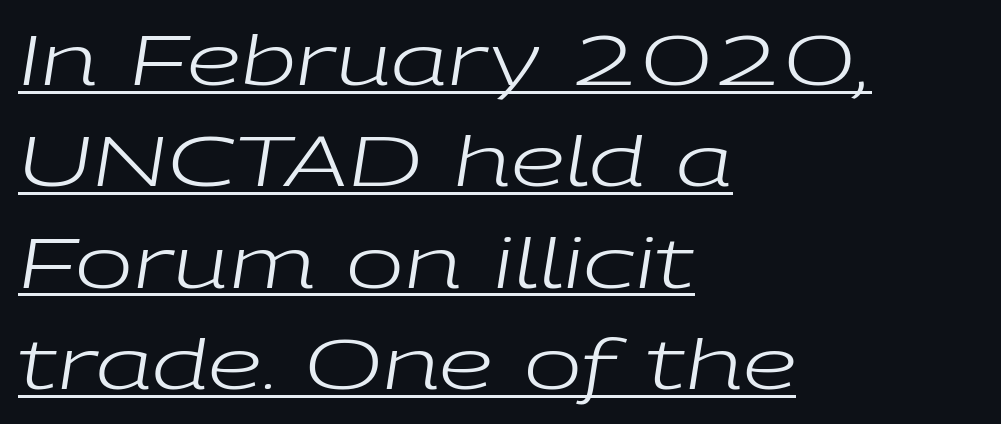
The image shows 69 px regular-weight, wide type, italic (leaning right); set left-aligned, normal line spacing (1.47x), normal letter spacing, underlined; low stroke contrast and a medium x-height.
